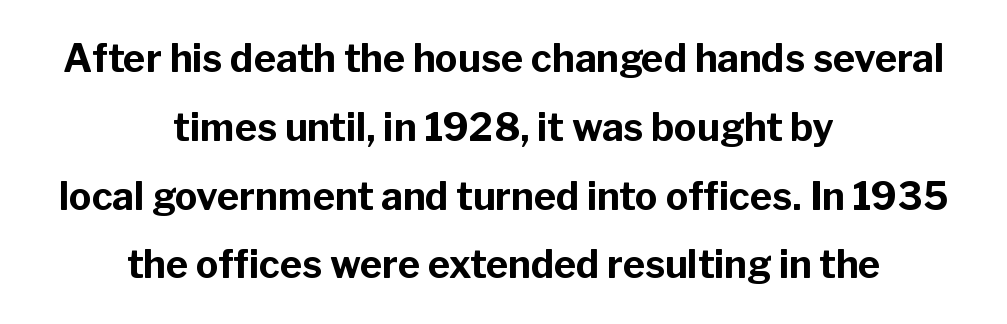
The image shows 38 px bold sans-serif type, upright; set centered, line spacing 1.81x, normal letter spacing, not underlined; low stroke contrast and a medium x-height.
